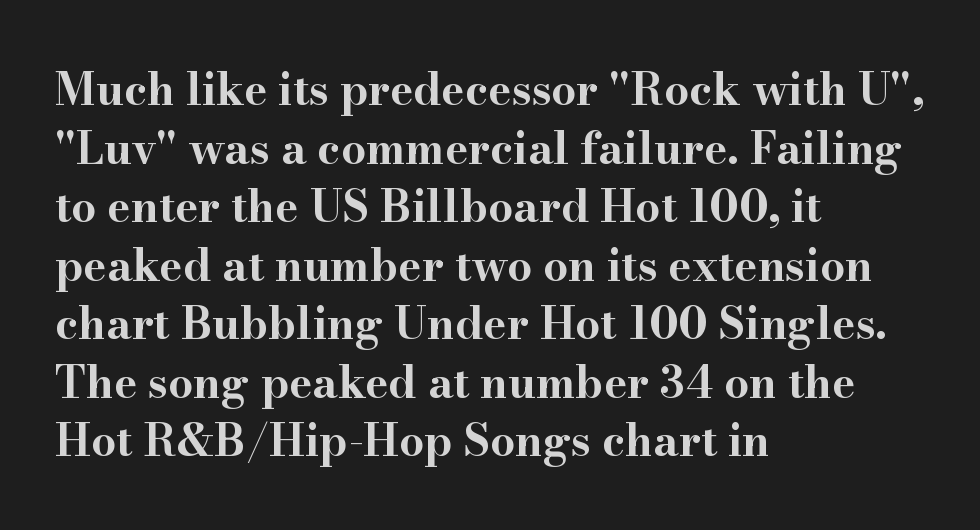
The image shows 44 px bold, wide serif type, upright; set left-aligned, normal line spacing (1.33x), normal letter spacing, not underlined; high stroke contrast and a small x-height.
